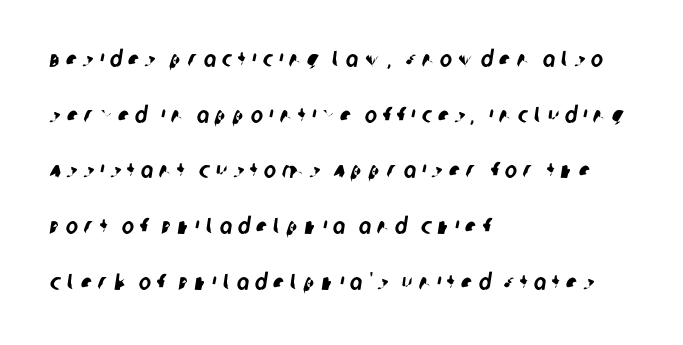
The area under the type is left untouched. Someone cranked the tracking dial way up on this one. Baseline-to-baseline distance is far greater than the letter height. The ragged edge is on the right, which tells us the setting is flush left.
